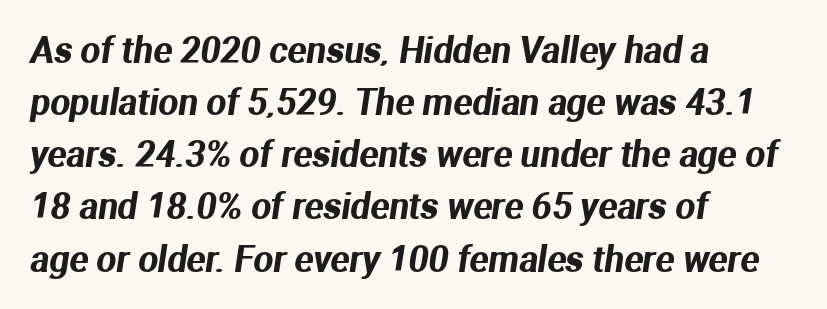
Q: Is the typeface a serif or a sans-serif typeface? A: Sans-serif.
Q: Is the text underlined? A: No.
Q: How is the paragraph aligned? A: Left-aligned.
Q: Is the spacing between letters normal or unusually wide? A: Normal.
Q: Is the spacing between lines tight, normal or loose? A: Normal.
Q: Width (condensed, normal, or wide)? A: Normal.
Q: Stroke contrast? A: Medium.
Q: x-height? A: Medium.
Q: Monospaced? A: No.
